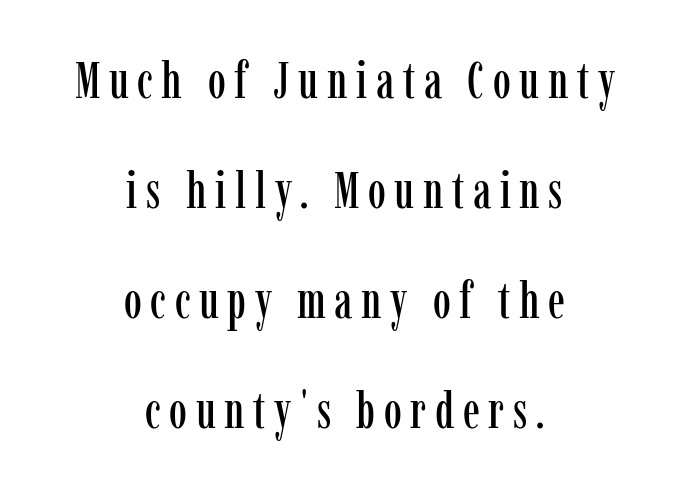
{"serif": "yes", "italic": "no", "width": "condensed", "stroke_contrast": "low", "x_height": "medium", "monospaced": "no", "underline": "no", "align": "center", "line_spacing": "loose", "line_spacing_ratio": 2.16, "glyph_px": 51}
